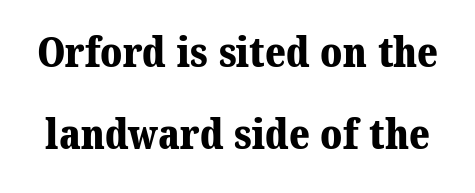
The image shows 42 px bold serif type; set loose line spacing (1.96x), normal letter spacing, not underlined; medium stroke contrast and a medium x-height.
